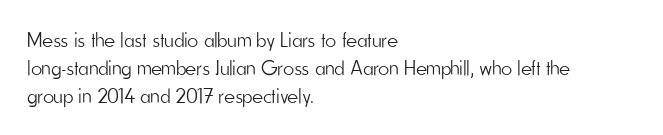
Q: Is the text bold? A: No.
Q: Is the text italic (slanted)? A: No, it is upright.
Q: Is the text underlined? A: No.
Q: How is the paragraph aligned? A: Left-aligned.
Q: Is the spacing between letters normal or unusually wide? A: Normal.
Q: Is the spacing between lines tight, normal or loose? A: Normal.
